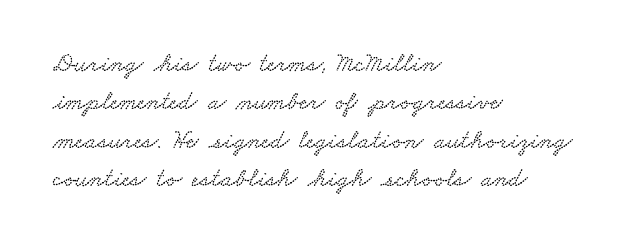
{"underline": "no", "align": "left", "line_spacing": "normal", "line_spacing_ratio": 1.48, "letter_spacing": "normal", "letter_spacing_em": 0.0, "glyph_px": 26}
